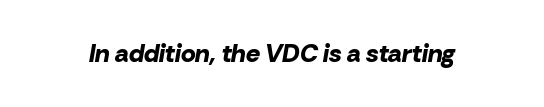
{"italic": "yes", "lean": "right", "slant_degrees": 10, "bold": "yes", "underline": "no", "letter_spacing": "normal", "letter_spacing_em": 0.0, "glyph_px": 25}
